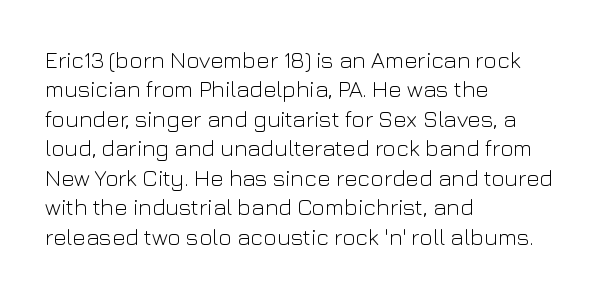
Q: Is the text bold? A: No.
Q: Is the text italic (slanted)? A: No, it is upright.
Q: Is the text underlined? A: No.
Q: How is the paragraph aligned? A: Left-aligned.
Q: Is the spacing between letters normal or unusually wide? A: Normal.
Q: Is the spacing between lines tight, normal or loose? A: Normal.
